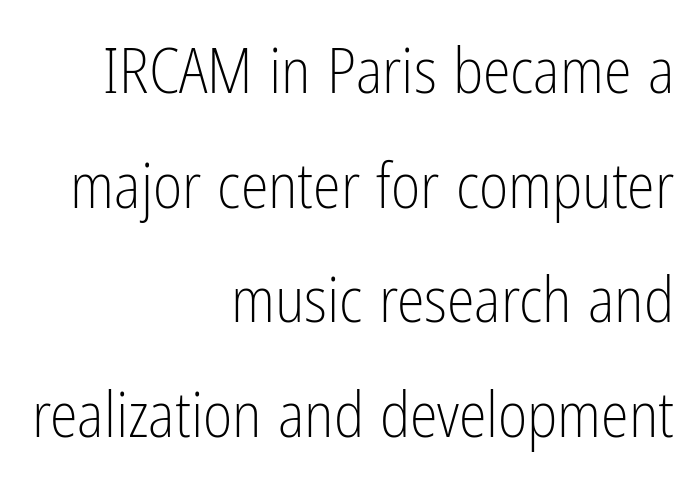
{"serif": "no", "italic": "no", "bold": "no", "weight": "light", "width": "condensed", "stroke_contrast": "low", "x_height": "medium", "monospaced": "no", "underline": "no", "align": "right", "line_spacing_ratio": 1.82, "letter_spacing": "normal", "letter_spacing_em": 0.0, "glyph_px": 63}
